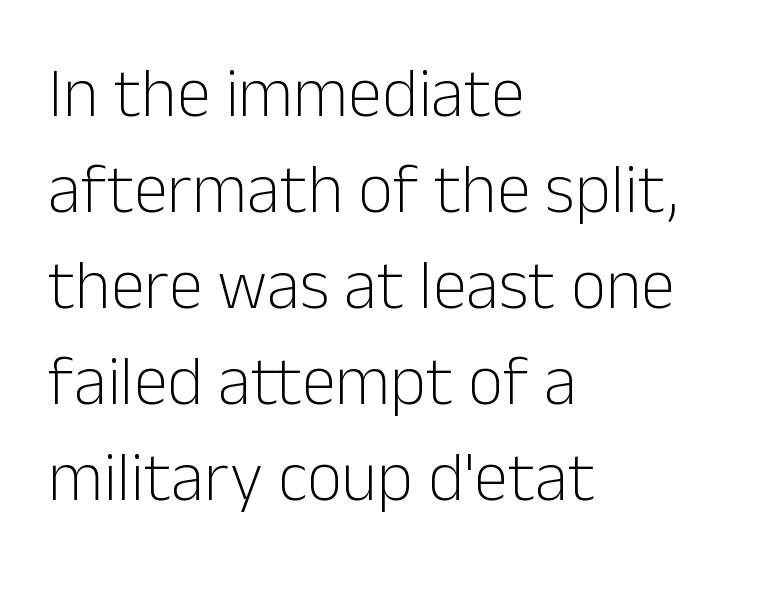
The image shows 69 px light sans-serif type, upright; set left-aligned, normal line spacing (1.39x), normal letter spacing, not underlined; low stroke contrast and a medium x-height.
